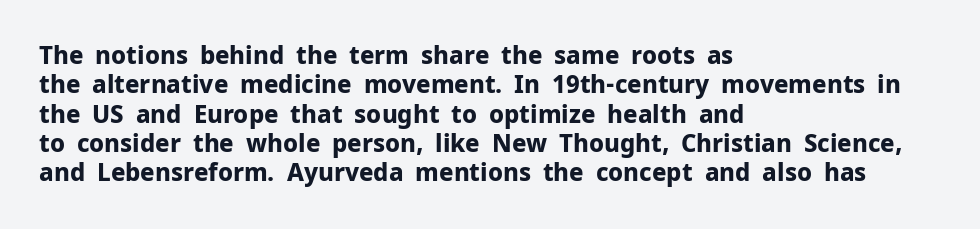
Q: Is the text bold? A: Yes.
Q: Is the text italic (slanted)? A: No, it is upright.
Q: Is the text underlined? A: No.
Q: How is the paragraph aligned? A: Left-aligned.
Q: Is the spacing between letters normal or unusually wide? A: Normal.
